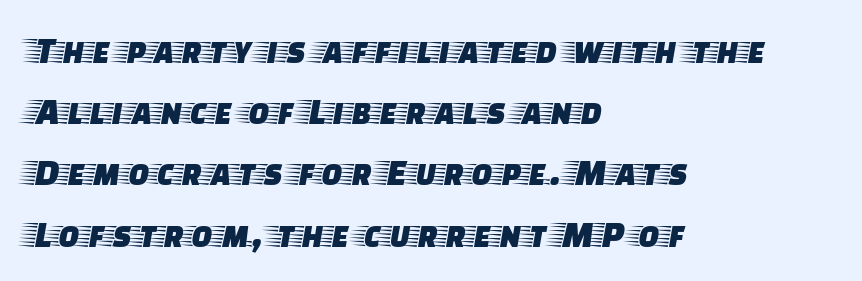
Q: Is the text italic (slanted)? A: Yes.
Q: Is the typeface a serif or a sans-serif typeface? A: Serif.
Q: Is the text underlined? A: No.
Q: How is the paragraph aligned? A: Left-aligned.
Q: Is the spacing between letters normal or unusually wide? A: Normal.
Q: Is the spacing between lines tight, normal or loose? A: Normal.
Q: Width (condensed, normal, or wide)? A: Wide.
Q: Stroke contrast? A: Low.
Q: x-height? A: Large.
Q: Monospaced? A: No.
